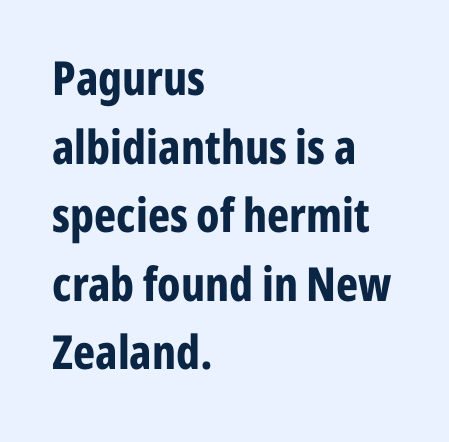
Posture: upright roman. Caption: multi-line text, flush left, ragged right. The font family rendered here belongs to the sans-serif group. The baseline area is clear. The type is set solid horizontally, with unmodified tracking.
